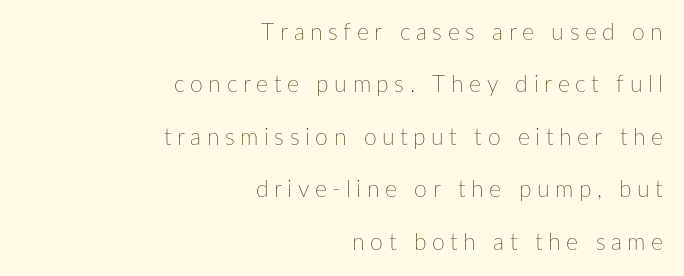
No extra ink here — the face is not bold. These lines stack with their right ends in a neat column. Vertical strokes here are truly vertical. Does extra space separate the letters? Yes, quite a lot of it.
